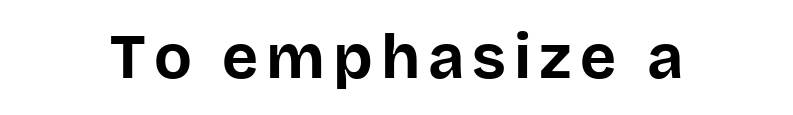
The passage shown is typeset with a sans-serif family. The typography opts for an upright posture over an oblique one. Plenty of ink on the page — the face is bold. Proportional: the letters do not fall into vertical columns.
